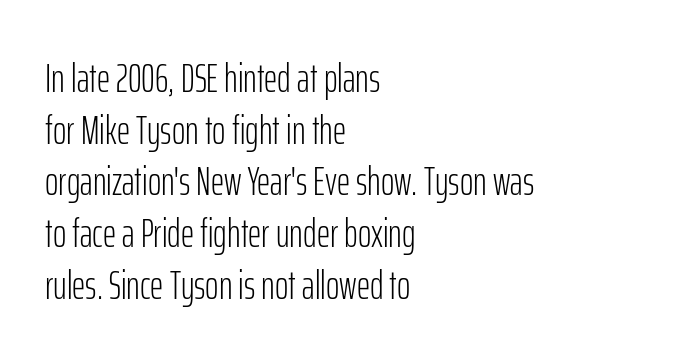
The glyphs in this specimen are sans serif. You could call the tracking neutral — neither tight nor loose. Bare-footed words on every line. Do the characters align in a grid? No, the font is proportional.
